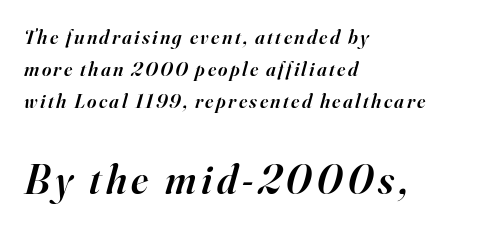
Q: Is the text bold? A: Semi-bold.
Q: Is the text italic (slanted)? A: Yes, it leans right by about 16 degrees.
Q: Is the typeface a serif or a sans-serif typeface? A: Serif.
Q: Is the text underlined? A: No.
Q: How is the paragraph aligned? A: Left-aligned.
Q: Is the spacing between lines tight, normal or loose? A: Normal.
Q: Which block of text is set in a larger size, the first (top) or the second (bottom)? A: The second (bottom) one.
Q: Width (condensed, normal, or wide)? A: Normal.
Q: Stroke contrast? A: High.
Q: x-height? A: Small.
Q: Monospaced? A: No.
